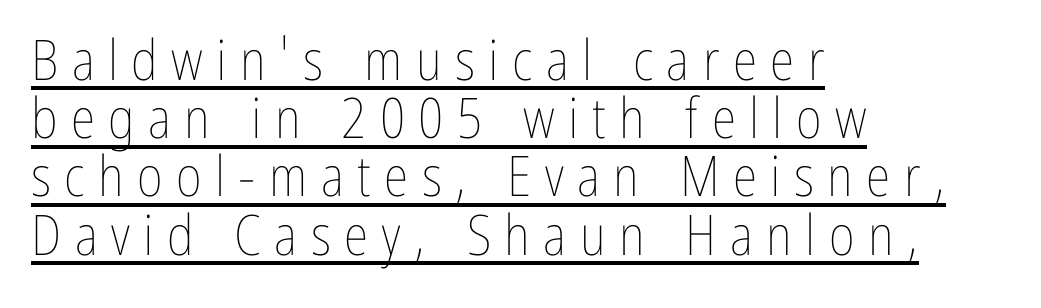
The image shows 56 px thin, condensed type, upright; set left-aligned, tight line spacing (1.04x), unusually wide letter spacing (+0.24 em), underlined; low stroke contrast and a medium x-height.
